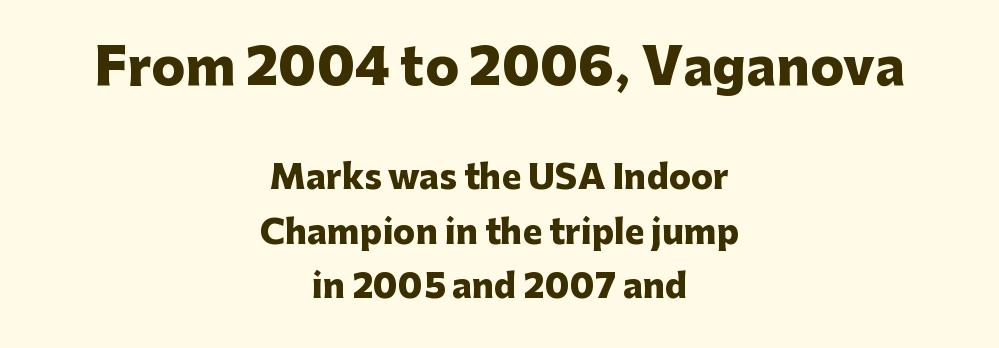
The image shows 50 px heavy sans-serif type, upright; set centered, normal line spacing (1.65x), normal letter spacing, not underlined; the first (top) block is 1.52x larger; low stroke contrast and a medium x-height.
